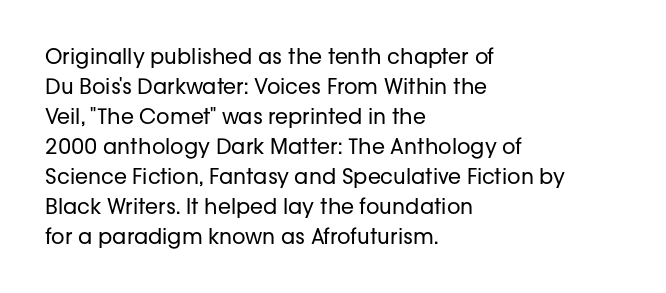
Q: Is the text bold? A: No.
Q: Is the text italic (slanted)? A: No, it is upright.
Q: Is the text underlined? A: No.
Q: How is the paragraph aligned? A: Left-aligned.
Q: Is the spacing between letters normal or unusually wide? A: Normal.
Q: Is the spacing between lines tight, normal or loose? A: Normal.
